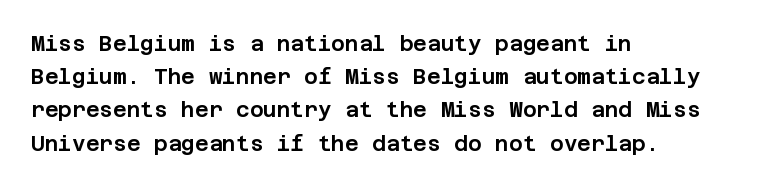
The image shows 21 px text type, upright; set left-aligned, normal line spacing (1.58x), normal letter spacing, not underlined.
